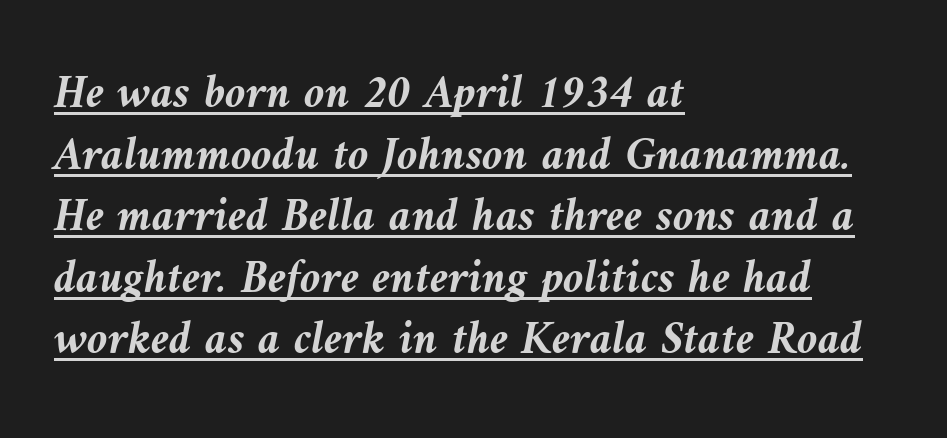
{"italic": "yes", "lean": "left", "slant_degrees": 10, "bold": "yes", "weight": "semibold", "width": "normal", "stroke_contrast": "medium", "x_height": "medium", "monospaced": "no", "underline": "yes", "align": "left", "line_spacing": "normal", "line_spacing_ratio": 1.31, "letter_spacing": "normal", "letter_spacing_em": 0.0, "glyph_px": 47}
